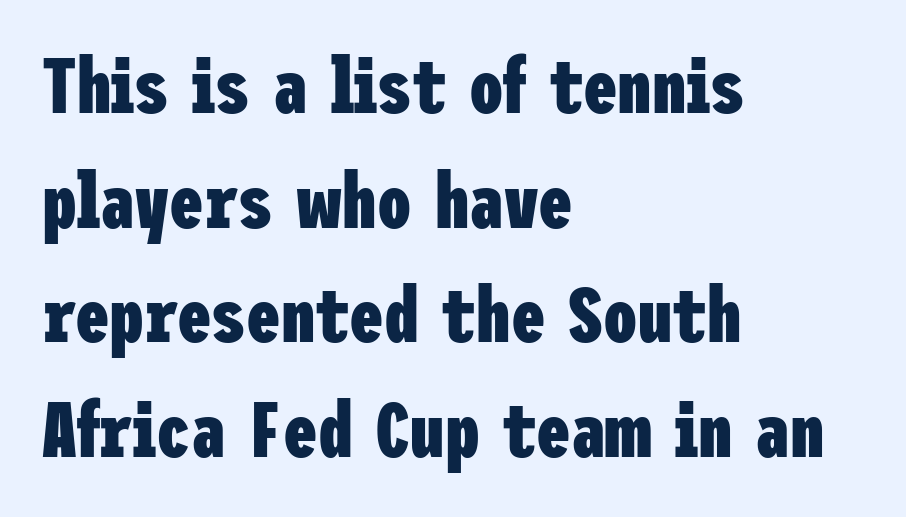
{"serif": "no", "italic": "no", "bold": "yes", "weight": "heavy", "width": "condensed", "stroke_contrast": "low", "x_height": "medium", "underline": "no", "align": "left", "line_spacing": "normal", "line_spacing_ratio": 1.49, "letter_spacing": "normal", "letter_spacing_em": 0.0, "glyph_px": 77}
